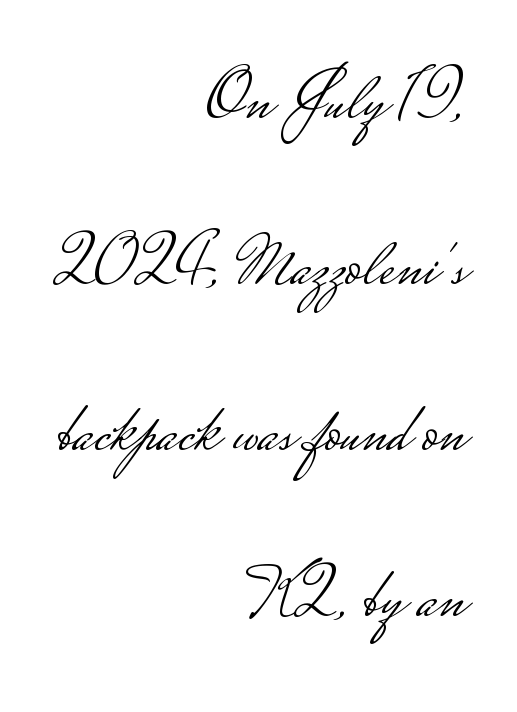
Unbolded letterforms with no extra heft. Airy leading. The designer went with a sans here, leaving each stem footless.
